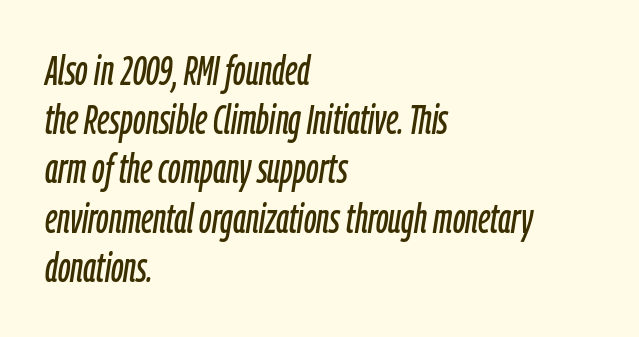
{"italic": "yes", "lean": "right", "slant_degrees": 9, "width": "condensed", "stroke_contrast": "low", "x_height": "medium", "monospaced": "no", "underline": "no", "align": "left", "line_spacing_ratio": 1.2, "letter_spacing": "normal", "letter_spacing_em": 0.0, "glyph_px": 41}
